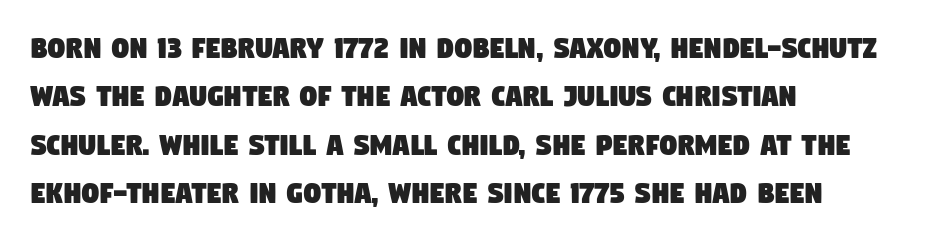
{"serif": "no", "width": "condensed", "stroke_contrast": "low", "x_height": "large", "monospaced": "no", "underline": "no", "align": "left", "line_spacing": "normal", "line_spacing_ratio": 1.42, "letter_spacing": "normal", "letter_spacing_em": 0.0, "glyph_px": 34}
